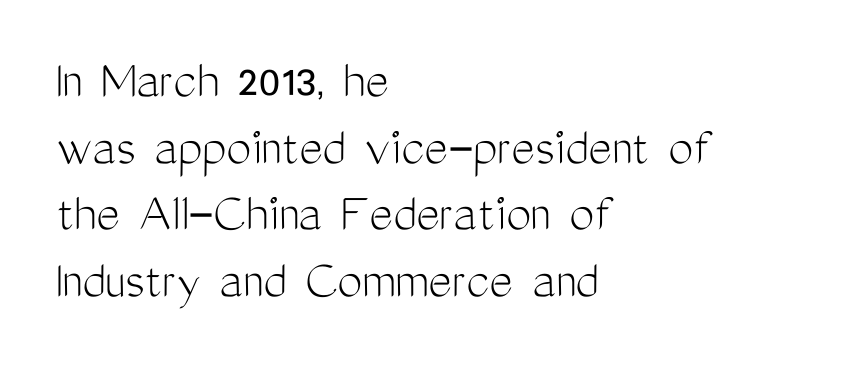
The image shows 56 px light, condensed sans-serif type, upright; set left-aligned, line spacing 1.19x, normal letter spacing, not underlined; medium stroke contrast and a medium x-height.
